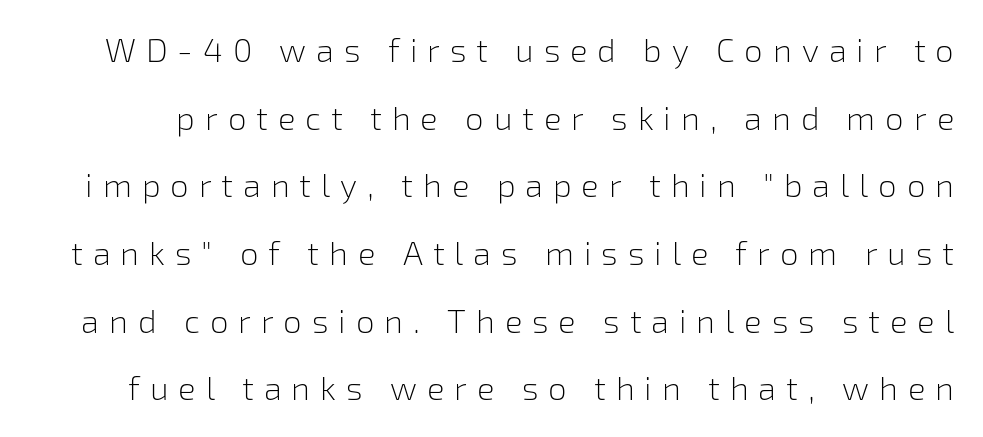
Q: Is the text bold? A: No.
Q: Is the text italic (slanted)? A: No, it is upright.
Q: Is the typeface a serif or a sans-serif typeface? A: Sans-serif.
Q: Is the text underlined? A: No.
Q: Is the spacing between letters normal or unusually wide? A: Unusually wide.
Q: Is the spacing between lines tight, normal or loose? A: Loose.
Q: Width (condensed, normal, or wide)? A: Normal.
Q: Stroke contrast? A: Low.
Q: x-height? A: Medium.
Q: Monospaced? A: No.
